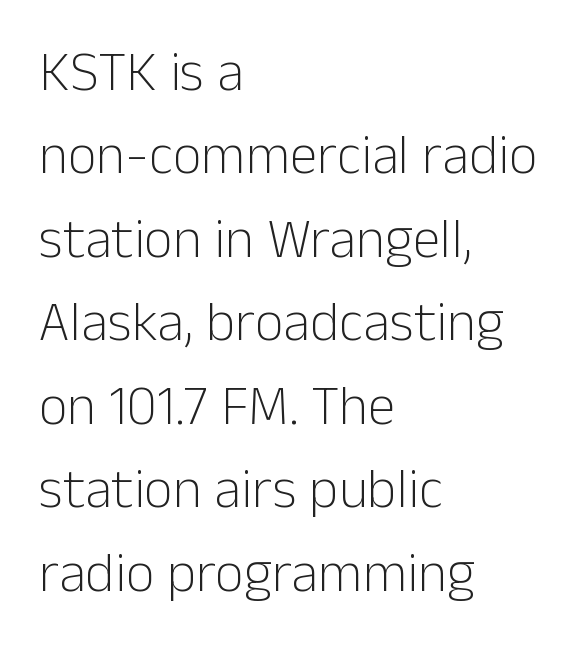
Q: Is the text bold? A: No.
Q: Is the text italic (slanted)? A: No, it is upright.
Q: Is the typeface a serif or a sans-serif typeface? A: Sans-serif.
Q: Is the text underlined? A: No.
Q: How is the paragraph aligned? A: Left-aligned.
Q: Is the spacing between letters normal or unusually wide? A: Normal.
Q: Is the spacing between lines tight, normal or loose? A: Normal.
Q: Width (condensed, normal, or wide)? A: Normal.
Q: Stroke contrast? A: Low.
Q: x-height? A: Medium.
Q: Monospaced? A: No.
